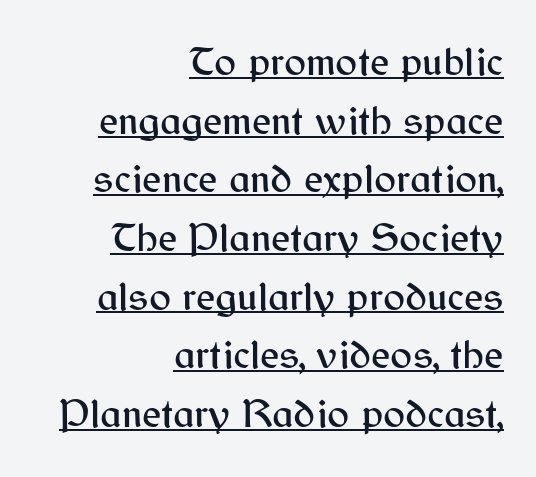
{"serif": "no", "italic": "no", "width": "normal", "stroke_contrast": "medium", "x_height": "medium", "monospaced": "no", "underline": "yes", "align": "right", "line_spacing": "normal", "line_spacing_ratio": 1.43, "letter_spacing": "normal", "letter_spacing_em": 0.0, "glyph_px": 41}
